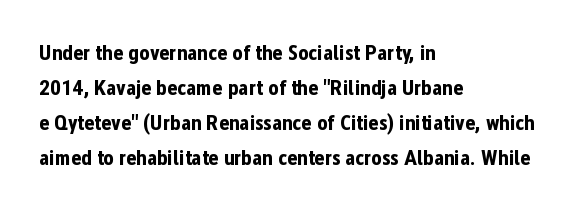
Horizontal bands of white between lines are of average thickness. The rendering keeps characters at their native spacing. Line beginnings align vertically; line endings do not. The font is running at its bold setting. No italicization has been applied; the sample stays upright.
